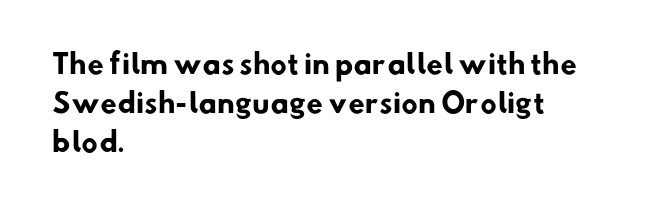
Q: Is the text bold? A: Yes.
Q: Is the text underlined? A: No.
Q: How is the paragraph aligned? A: Left-aligned.
Q: Is the spacing between letters normal or unusually wide? A: Normal.
Q: Is the spacing between lines tight, normal or loose? A: Normal.
